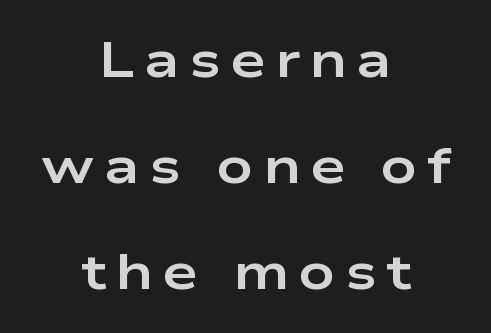
{"serif": "no", "italic": "no", "bold": "yes", "weight": "bold", "width": "wide", "stroke_contrast": "low", "x_height": "medium", "monospaced": "no", "underline": "no", "align": "center", "line_spacing": "loose", "line_spacing_ratio": 2.12, "glyph_px": 50}
